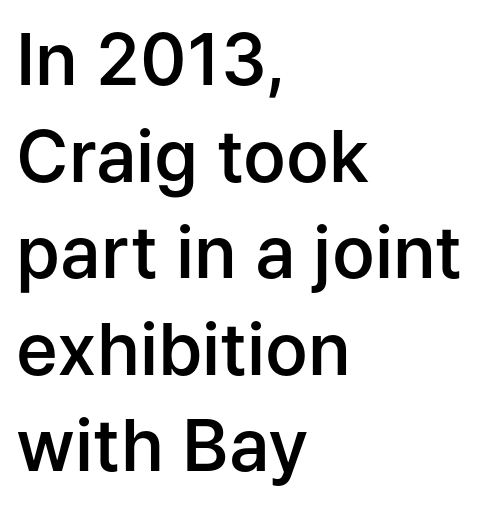
Type without underlining. In CSS terms this would be text-align: left. Italic: no, the glyphs are upright roman. Note the varied advance widths — an 'i' is clearly narrower than an 'm'. Compared with typical paragraphs, the rows here are spaced about the same. In terms of weight, the rendering is demibold, just under bold.
